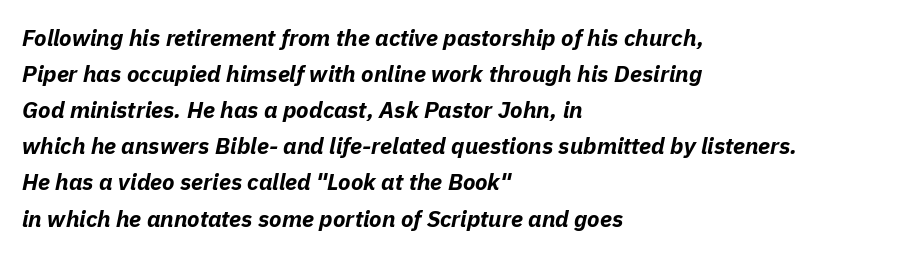
The baseline area is clear. Students, note that the glyphs here touch the page at normal intervals. Emphasis-style slanted type is in use. Every row of glyphs begins at an identical x-position on the left. Emphasis by weight is at full strength: bold. Does the leading feel generous? No, just average.
